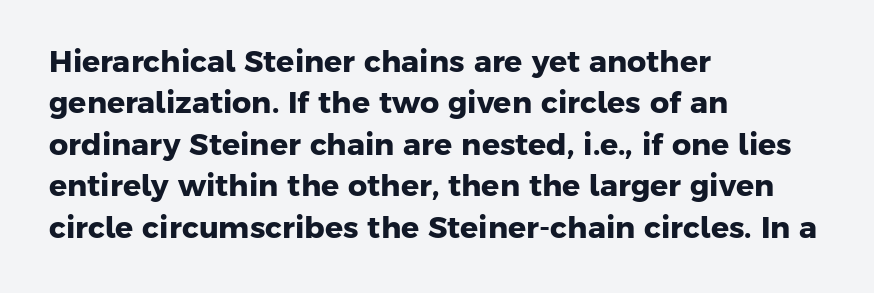
{"serif": "no", "bold": "yes", "weight": "heavy", "width": "normal", "stroke_contrast": "low", "x_height": "medium", "monospaced": "no", "underline": "no", "align": "left", "line_spacing": "normal", "line_spacing_ratio": 1.38, "letter_spacing": "normal", "letter_spacing_em": 0.0, "glyph_px": 30}
